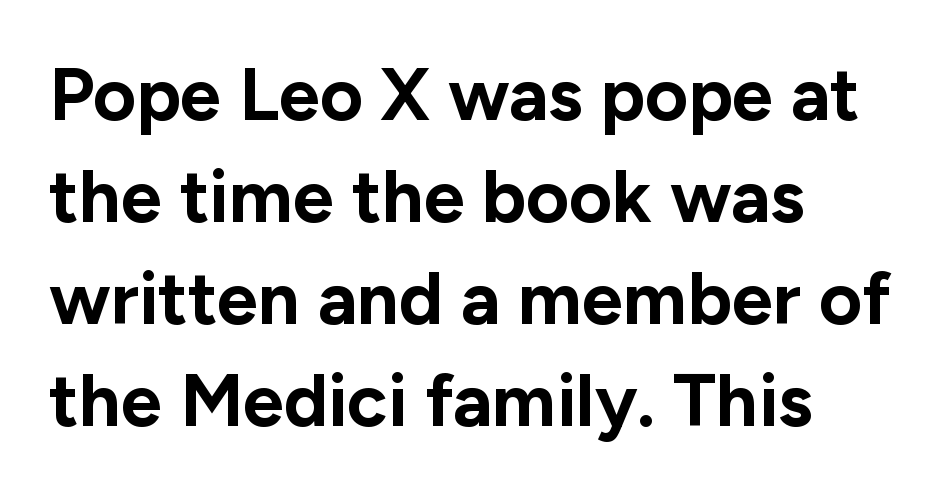
{"serif": "no", "italic": "no", "bold": "yes", "weight": "bold", "width": "normal", "stroke_contrast": "low", "x_height": "medium", "monospaced": "no", "underline": "no", "align": "left", "line_spacing": "normal", "line_spacing_ratio": 1.38, "letter_spacing": "normal", "letter_spacing_em": 0.0, "glyph_px": 74}
